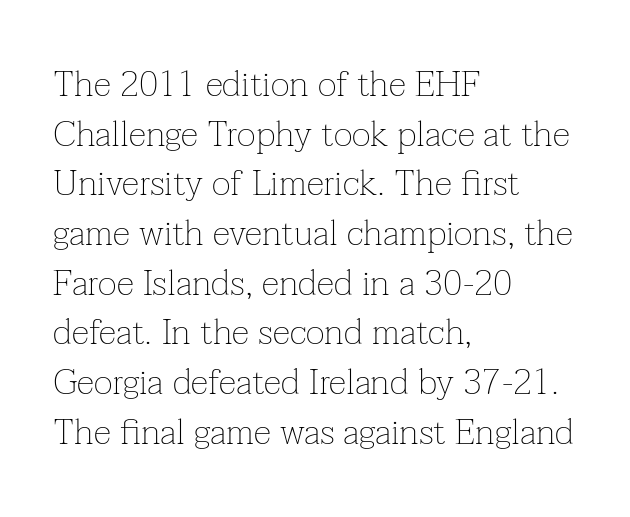
{"serif": "yes", "italic": "no", "bold": "no", "weight": "thin", "width": "normal", "stroke_contrast": "low", "x_height": "medium", "monospaced": "no", "underline": "no", "align": "left", "line_spacing": "normal", "line_spacing_ratio": 1.38, "letter_spacing": "normal", "letter_spacing_em": 0.0, "glyph_px": 36}
